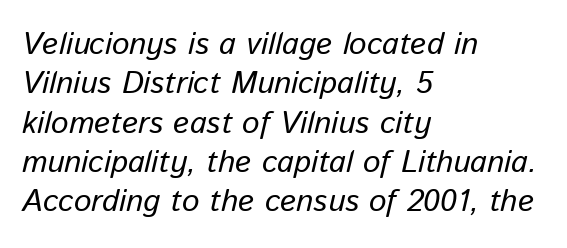
{"italic": "yes", "lean": "right", "slant_degrees": 13, "bold": "no", "weight": "regular", "width": "normal", "stroke_contrast": "low", "x_height": "medium", "monospaced": "no", "underline": "no", "align": "left", "line_spacing": "normal", "line_spacing_ratio": 1.27, "letter_spacing": "normal", "letter_spacing_em": 0.0, "glyph_px": 31}
